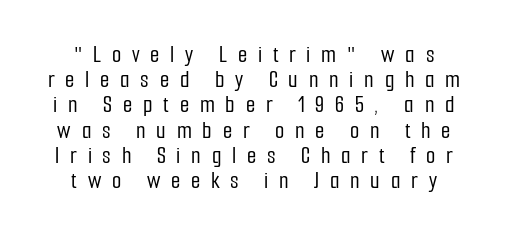
{"italic": "no", "underline": "no", "line_spacing": "tight", "line_spacing_ratio": 1.05, "letter_spacing": "wide", "letter_spacing_em": 0.45, "glyph_px": 24}
